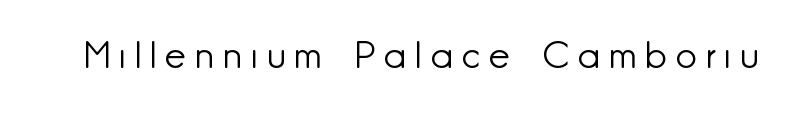
{"serif": "no", "italic": "no", "bold": "no", "weight": "light", "width": "normal", "stroke_contrast": "low", "x_height": "small", "monospaced": "no", "underline": "no", "letter_spacing": "wide", "letter_spacing_em": 0.25, "glyph_px": 37}
